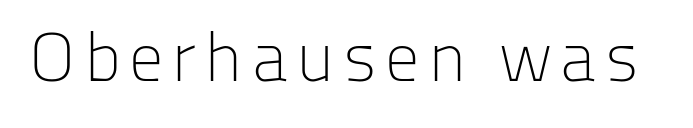
The image shows 69 px light sans-serif type, upright; set not underlined; low stroke contrast and a medium x-height.
